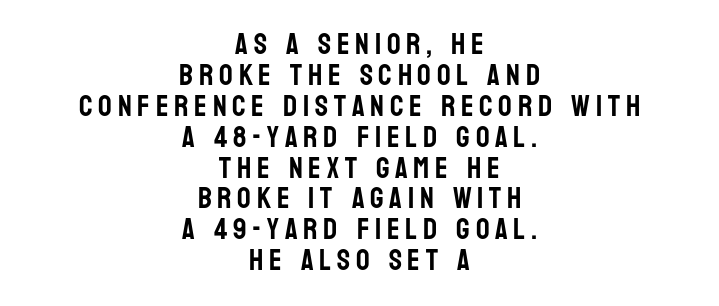
A student would call this center alignment; a typographer would say set centered. A typesetter would label this face a sans. Upright lettering throughout. The specimen omits any rule beneath the text block's lines. Proportional: the letters do not fall into vertical columns.
